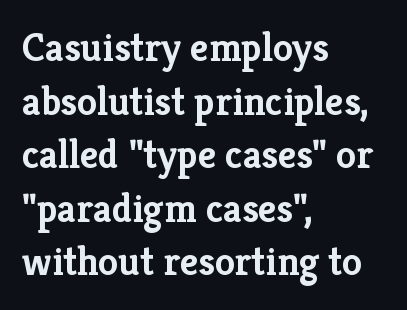
The image shows 40 px semibold serif type, upright; set left-aligned, normal line spacing (1.34x), normal letter spacing, not underlined; low stroke contrast and a medium x-height.
